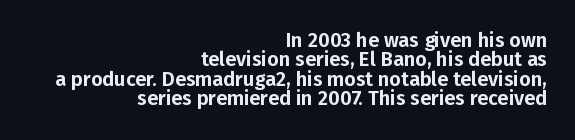
The image shows 20 px text type, upright; set right-aligned, tight line spacing (0.97x), normal letter spacing, not underlined.
